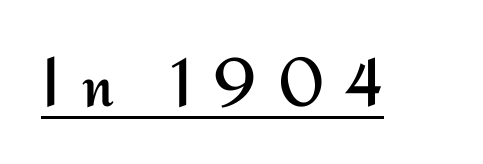
The image shows 69 px regular-weight sans-serif type, upright; set unusually wide letter spacing (+0.31 em), underlined; medium stroke contrast and a small x-height.
